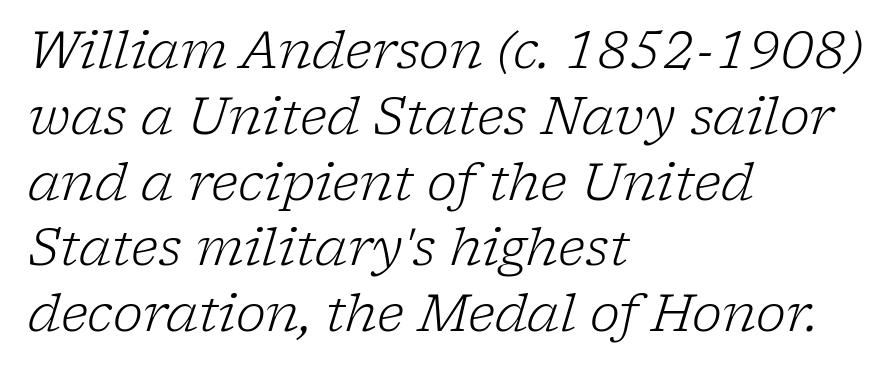
No extra tracking has been applied to these lines. The area under the type is left untouched. The designer left line spacing at the default. The face used here is proportionally spaced, like ordinary book or web type.
